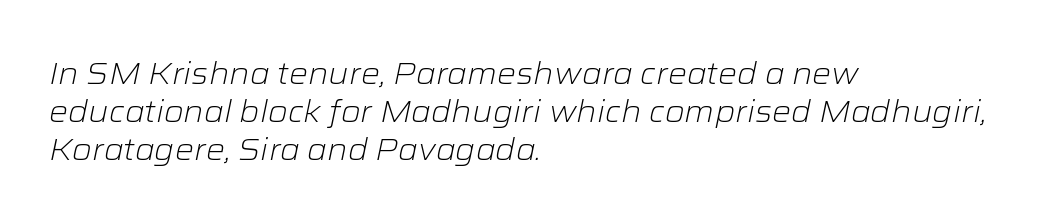
Do the characters align in a grid? No, the font is proportional. Where is the straight margin? On the left. The cut favours lightness, reaching ordinary text weight at its darkest. The face used here is rendered with its standard letterfit.
